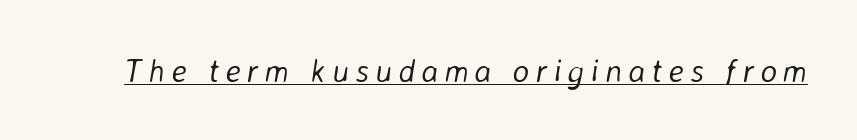
{"italic": "yes", "lean": "right", "slant_degrees": 8, "bold": "no", "weight": "light", "width": "normal", "stroke_contrast": "low", "x_height": "medium", "monospaced": "no", "underline": "yes", "glyph_px": 32}
